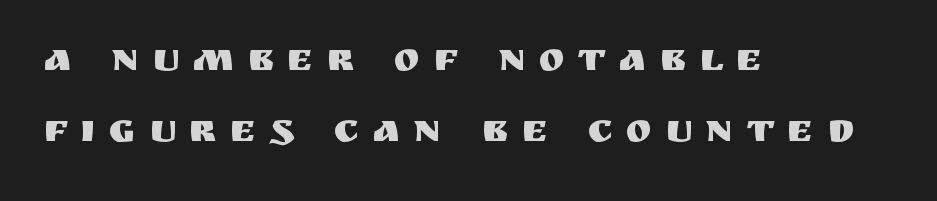
Each line starts at the same left margin while the right side varies. The letters advance in unequal steps, a hallmark of proportional type. Lines of text with bare space underneath. A roman cut, with each character standing at attention. A typesetter would label this face a sans. In terms of letterspacing, this is a distinctly airy, spread setting.
